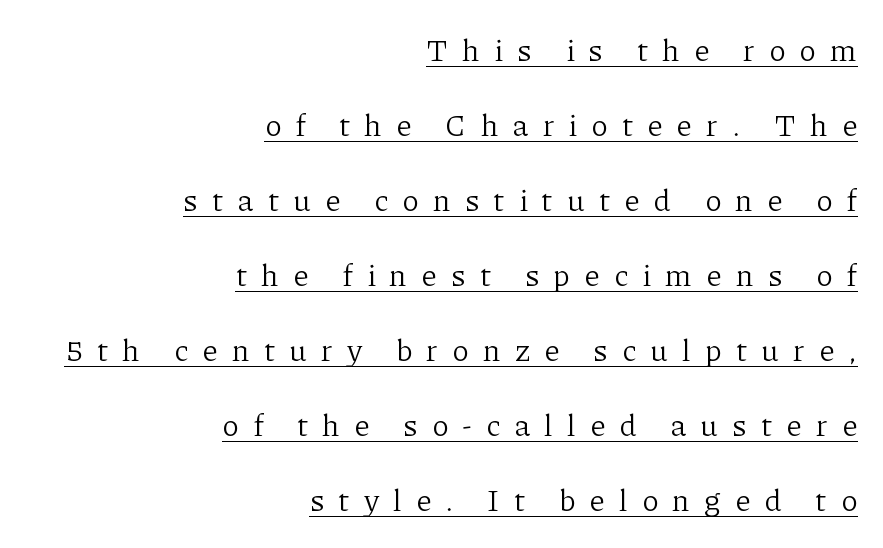
{"serif": "yes", "italic": "no", "bold": "no", "weight": "light", "width": "normal", "stroke_contrast": "low", "x_height": "medium", "monospaced": "no", "underline": "yes", "align": "right", "line_spacing": "loose", "line_spacing_ratio": 2.42, "letter_spacing": "wide", "letter_spacing_em": 0.45, "glyph_px": 31}
